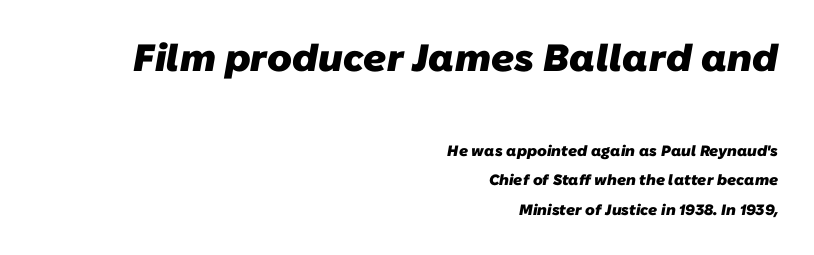
Letterform terminals end flat and unadorned throughout the passage. Top chunk: large. Bottom chunk: small. These lines are rendered in a variable-pitch font. Quick note: interline space is abundant. Check the space under the baseline: it is left empty.
